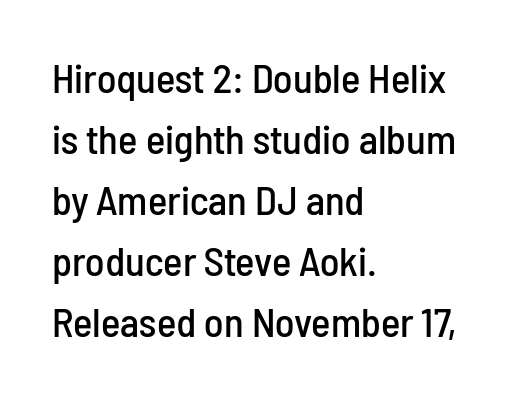
The rows are spaced the way most documents space them. This sample uses an upright cut, with every glyph sitting square on the baseline. Regarding serifs, this sample does without them. The face used here is proportionally spaced, like ordinary book or web type. Layout note: lines flush left.
